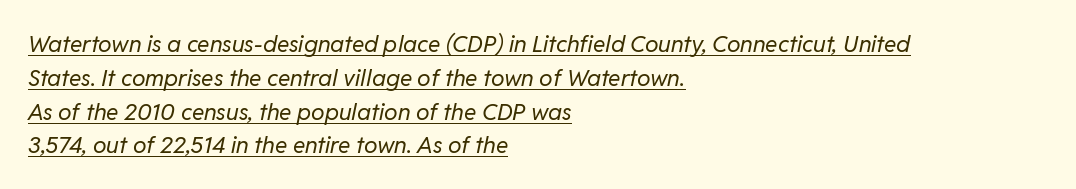
Is the type slanted? Yes — the strokes lean at a clear angle. What decoration does the sample have? An underline. Tracking here is standard; glyphs follow each other at the usual distance. This block has exactly the height ordinary leading produces. Notice how the passage keeps a crisp vertical edge on the left only.
